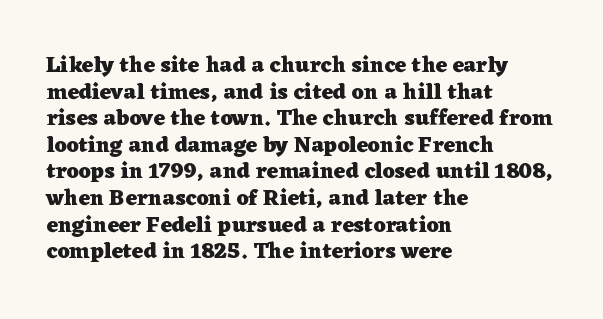
Which margin do the lines hug? The left one — the right edge is uneven. Weight check: bold — yes, fully. Tracking here is standard; glyphs follow each other at the usual distance. Unlike italic type, these characters show no tilt at all. Just letters on the line, the space beneath them empty.
